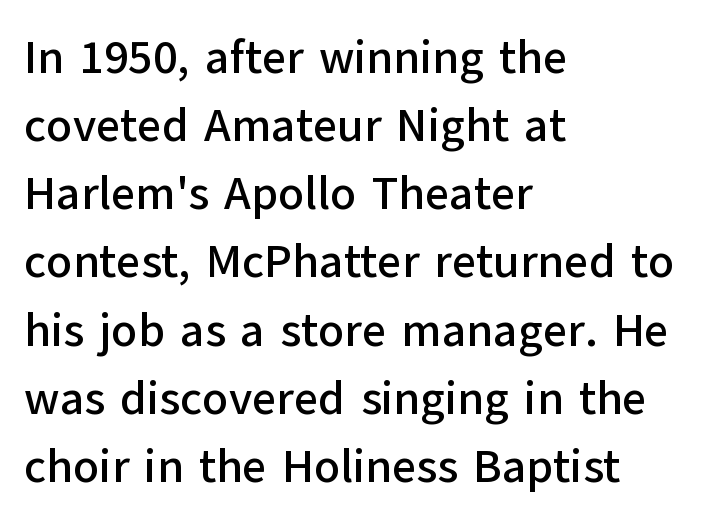
{"serif": "no", "italic": "no", "width": "normal", "stroke_contrast": "low", "x_height": "medium", "monospaced": "no", "underline": "no", "align": "left", "line_spacing": "normal", "line_spacing_ratio": 1.45, "letter_spacing": "normal", "letter_spacing_em": 0.0, "glyph_px": 47}
